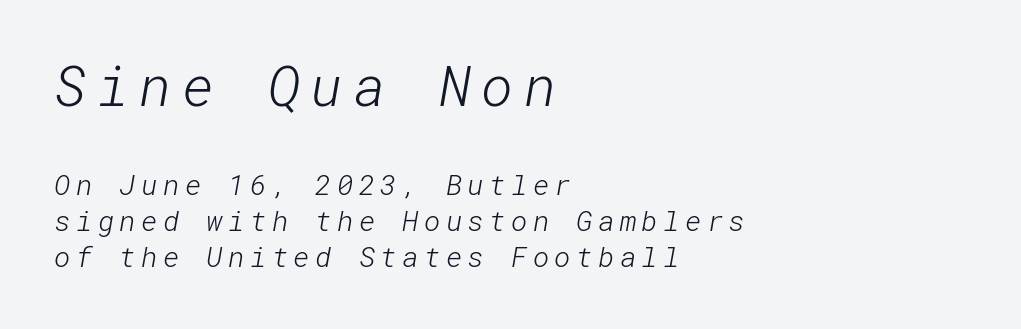
Q: Is the text bold? A: No.
Q: Is the typeface a serif or a sans-serif typeface? A: Sans-serif.
Q: Is the text underlined? A: No.
Q: How is the paragraph aligned? A: Left-aligned.
Q: Is the spacing between lines tight, normal or loose? A: Normal.
Q: Which block of text is set in a larger size, the first (top) or the second (bottom)? A: The first (top) one.
Q: Width (condensed, normal, or wide)? A: Normal.
Q: Stroke contrast? A: Low.
Q: x-height? A: Medium.
